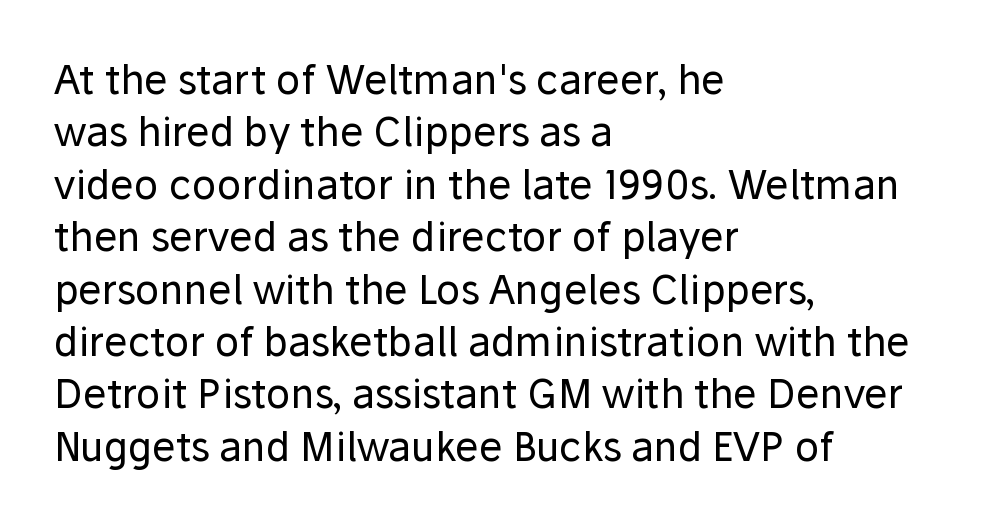
{"serif": "no", "italic": "no", "bold": "no", "weight": "regular", "width": "normal", "stroke_contrast": "low", "x_height": "medium", "monospaced": "no", "underline": "no", "align": "left", "line_spacing": "normal", "line_spacing_ratio": 1.31, "letter_spacing": "normal", "letter_spacing_em": 0.0, "glyph_px": 40}
